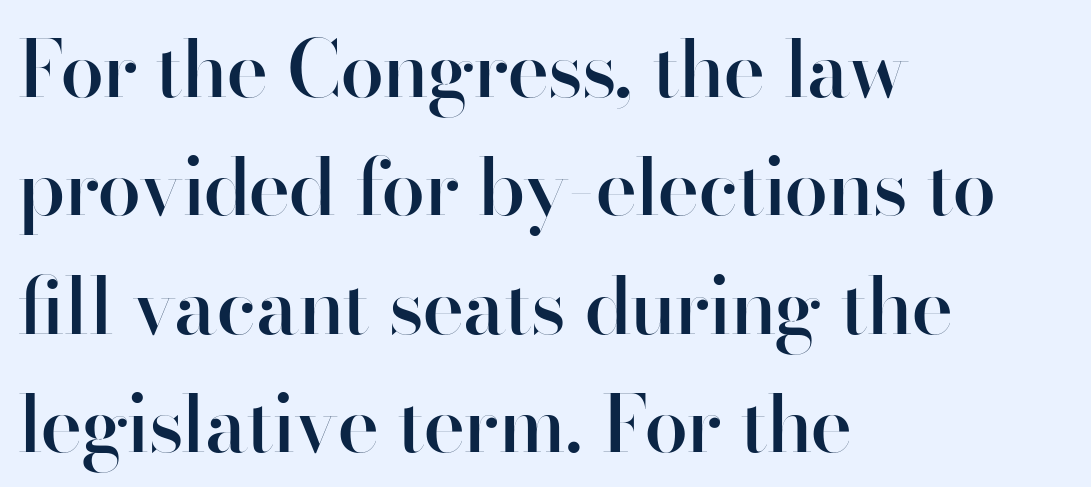
The image shows 79 px semibold sans-serif type, upright; set left-aligned, normal line spacing (1.5x), normal letter spacing, not underlined; high stroke contrast and a small x-height.
